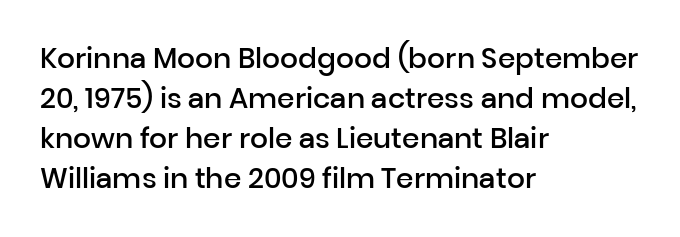
The image shows 28 px semibold sans-serif type, upright; set left-aligned, normal line spacing (1.43x), normal letter spacing, not underlined; low stroke contrast and a medium x-height.
